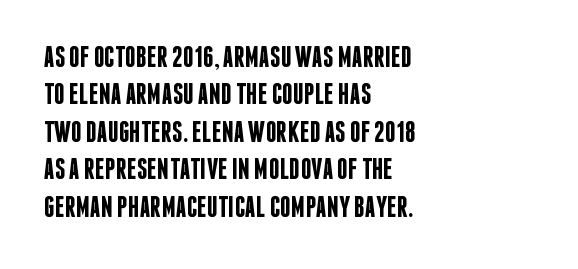
Q: Is the text bold? A: Semi-bold.
Q: Is the text italic (slanted)? A: No, it is upright.
Q: Is the typeface a serif or a sans-serif typeface? A: Sans-serif.
Q: Is the text underlined? A: No.
Q: How is the paragraph aligned? A: Left-aligned.
Q: Is the spacing between letters normal or unusually wide? A: Normal.
Q: Is the spacing between lines tight, normal or loose? A: Normal.
Q: Width (condensed, normal, or wide)? A: Condensed.
Q: Stroke contrast? A: Low.
Q: x-height? A: Large.
Q: Monospaced? A: No.
